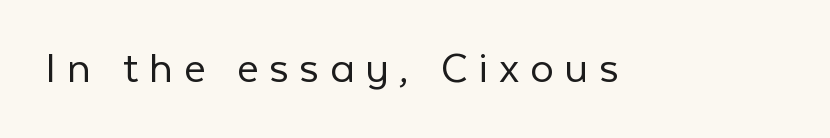
Q: Is the text bold? A: No.
Q: Is the text italic (slanted)? A: No, it is upright.
Q: Is the typeface a serif or a sans-serif typeface? A: Sans-serif.
Q: Is the text underlined? A: No.
Q: Is the spacing between letters normal or unusually wide? A: Unusually wide.
Q: Width (condensed, normal, or wide)? A: Normal.
Q: Stroke contrast? A: Low.
Q: x-height? A: Medium.
Q: Monospaced? A: No.
